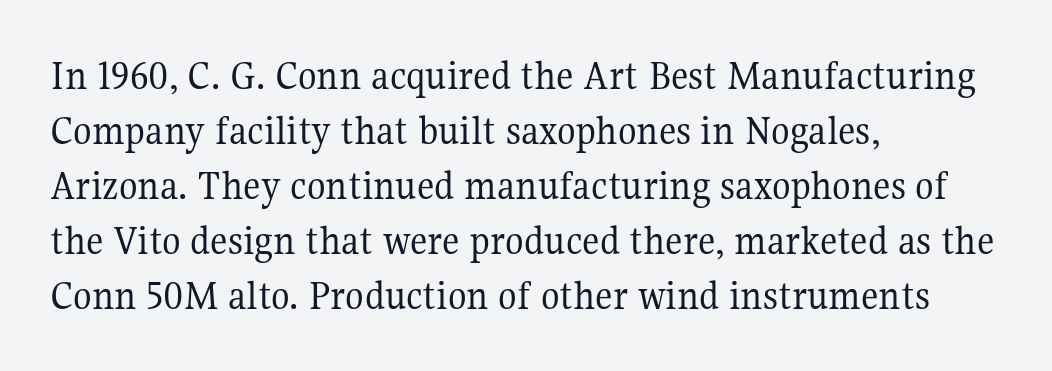
The image shows 43 px regular-weight serif type, upright; set left-aligned, normal line spacing (1.28x), normal letter spacing, not underlined; medium stroke contrast and a medium x-height.
